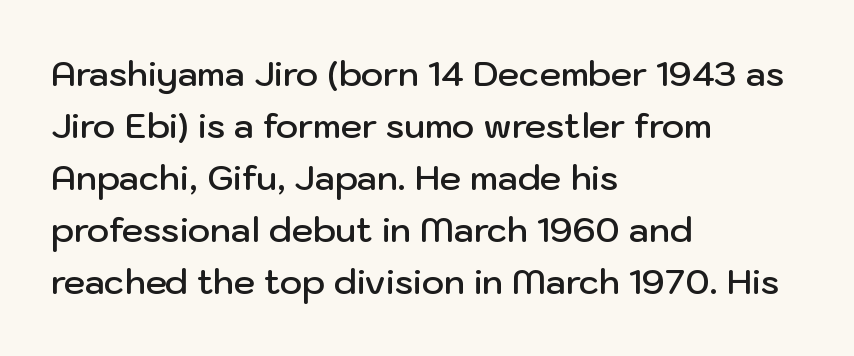
The image shows 34 px semibold sans-serif type, upright; set left-aligned, normal line spacing (1.53x), normal letter spacing, not underlined; low stroke contrast and a medium x-height.
